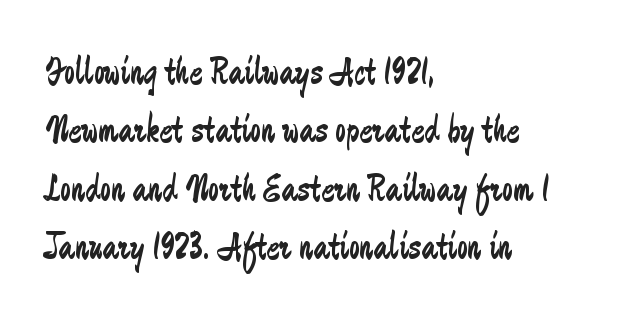
The image shows 39 px regular-weight, condensed sans-serif type; set left-aligned, normal line spacing (1.5x), normal letter spacing, not underlined; low stroke contrast and a small x-height.
